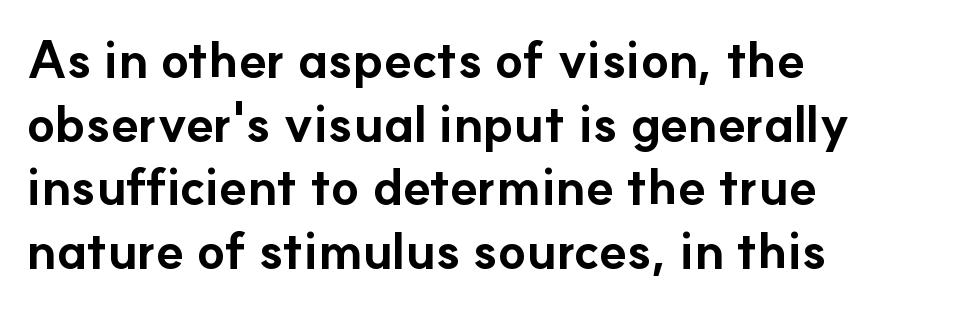
{"serif": "no", "italic": "no", "bold": "yes", "weight": "bold", "width": "normal", "stroke_contrast": "low", "x_height": "small", "monospaced": "no", "underline": "no", "align": "left", "line_spacing": "normal", "line_spacing_ratio": 1.25, "letter_spacing": "normal", "letter_spacing_em": 0.0, "glyph_px": 51}
